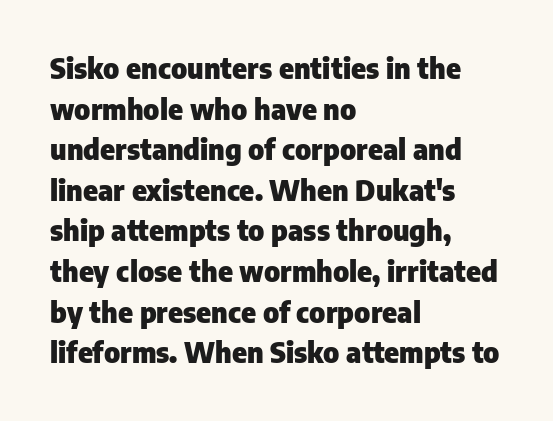
Q: Is the text bold? A: Yes.
Q: Is the text italic (slanted)? A: No, it is upright.
Q: Is the typeface a serif or a sans-serif typeface? A: Sans-serif.
Q: Is the text underlined? A: No.
Q: How is the paragraph aligned? A: Left-aligned.
Q: Is the spacing between letters normal or unusually wide? A: Normal.
Q: Is the spacing between lines tight, normal or loose? A: Normal.
Q: Width (condensed, normal, or wide)? A: Normal.
Q: Stroke contrast? A: Low.
Q: x-height? A: Medium.
Q: Monospaced? A: No.
